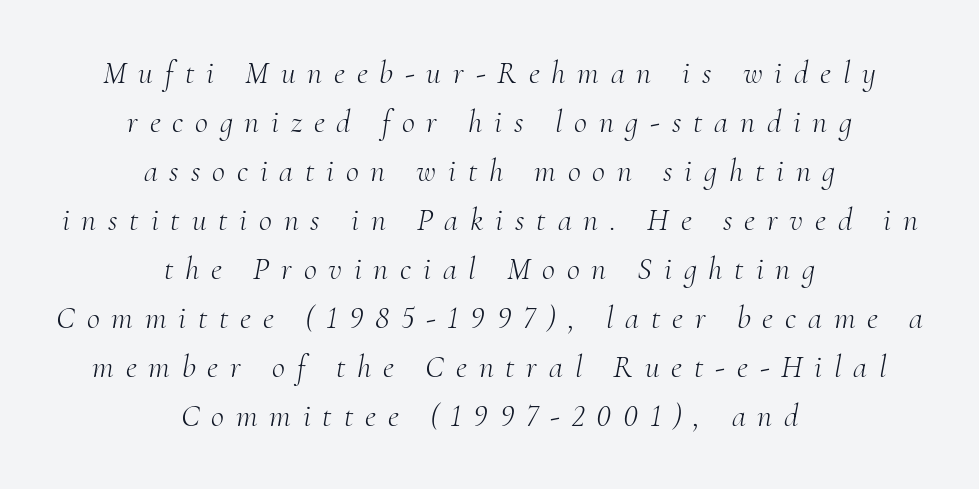
Q: Is the text bold? A: No.
Q: Is the text italic (slanted)? A: Yes, it leans right by about 10 degrees.
Q: Is the typeface a serif or a sans-serif typeface? A: Serif.
Q: Is the text underlined? A: No.
Q: How is the paragraph aligned? A: Centered.
Q: Is the spacing between letters normal or unusually wide? A: Unusually wide.
Q: Is the spacing between lines tight, normal or loose? A: Normal.
Q: Width (condensed, normal, or wide)? A: Normal.
Q: Stroke contrast? A: Medium.
Q: x-height? A: Small.
Q: Monospaced? A: No.
